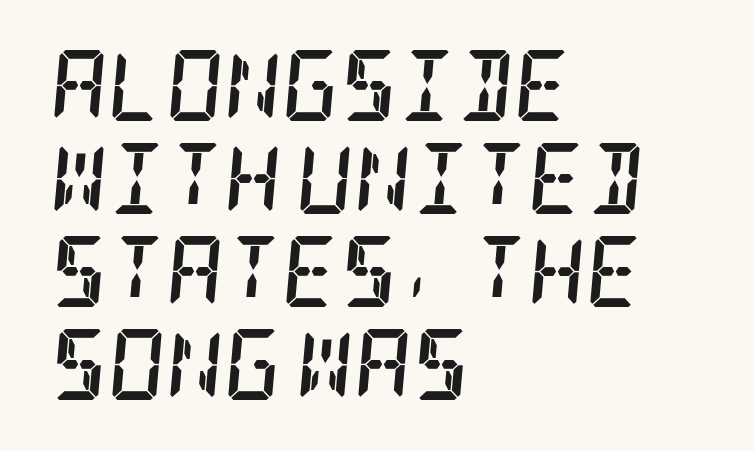
Bold? Absolutely — the strokes are thick and heavy. Anything drawn beneath the words? Only blank space. Note: serifs present on the glyphs. The passage shown leans; its letterforms are oblique. The text block is weighted toward the left margin, trailing off unevenly rightward. Vertically, the passage feels balanced, rows spaced as you'd expect.
